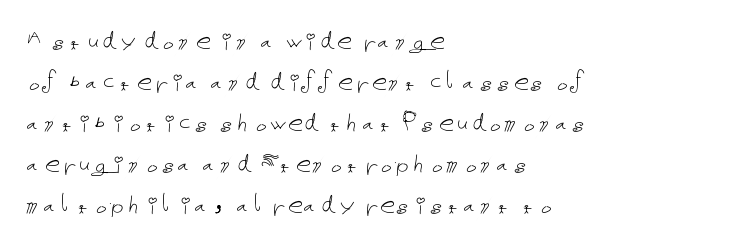
Q: Is the text bold? A: No.
Q: Is the text italic (slanted)? A: No, it is upright.
Q: Is the text underlined? A: No.
Q: How is the paragraph aligned? A: Left-aligned.
Q: Is the spacing between letters normal or unusually wide? A: Normal.
Q: Is the spacing between lines tight, normal or loose? A: Normal.
Q: Width (condensed, normal, or wide)? A: Normal.
Q: Stroke contrast? A: Low.
Q: x-height? A: Medium.
